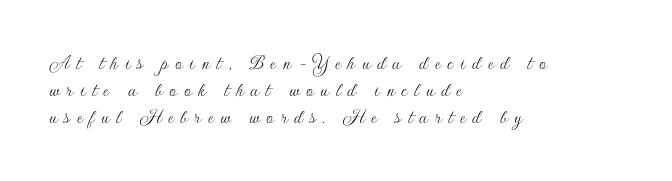
{"bold": "no", "underline": "no", "align": "left", "line_spacing_ratio": 1.23, "letter_spacing": "wide", "letter_spacing_em": 0.3, "glyph_px": 22}
